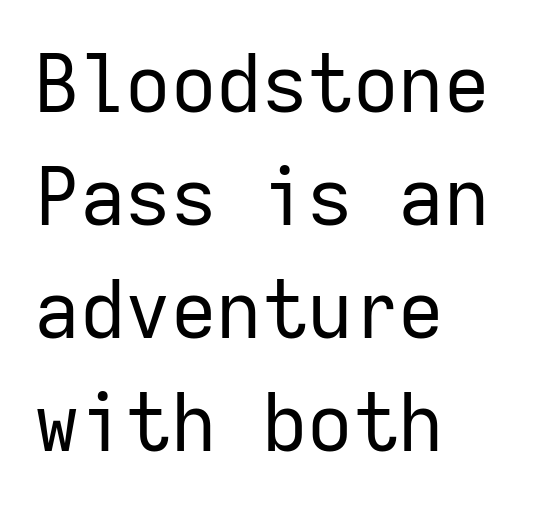
{"serif": "no", "italic": "no", "bold": "no", "weight": "regular", "width": "normal", "stroke_contrast": "low", "x_height": "medium", "monospaced": "yes", "underline": "no", "align": "left", "line_spacing": "normal", "line_spacing_ratio": 1.43, "letter_spacing": "normal", "letter_spacing_em": 0.0, "glyph_px": 79}
